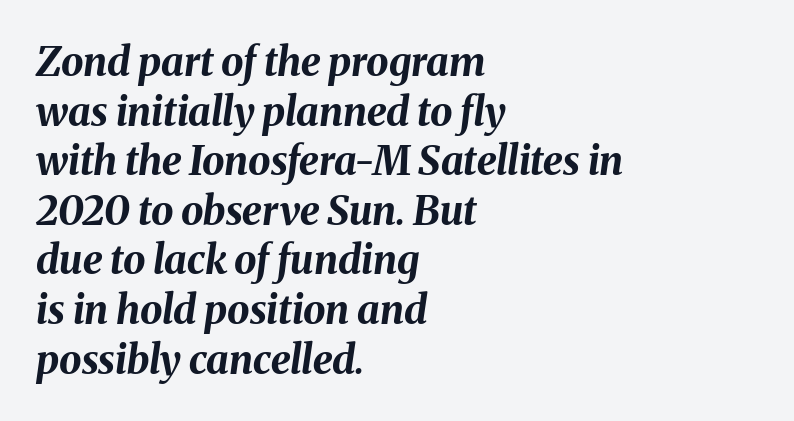
{"italic": "yes", "lean": "right", "slant_degrees": 8, "bold": "yes", "weight": "bold", "width": "normal", "stroke_contrast": "medium", "x_height": "medium", "monospaced": "no", "underline": "no", "align": "left", "line_spacing_ratio": 1.24, "letter_spacing": "normal", "letter_spacing_em": 0.0, "glyph_px": 40}
